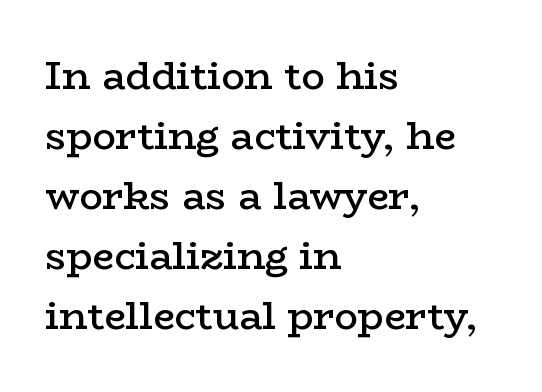
Q: Is the text bold? A: Semi-bold.
Q: Is the text italic (slanted)? A: No, it is upright.
Q: Is the typeface a serif or a sans-serif typeface? A: Serif.
Q: Is the text underlined? A: No.
Q: How is the paragraph aligned? A: Left-aligned.
Q: Is the spacing between letters normal or unusually wide? A: Normal.
Q: Is the spacing between lines tight, normal or loose? A: Normal.
Q: Width (condensed, normal, or wide)? A: Wide.
Q: Stroke contrast? A: Low.
Q: x-height? A: Medium.
Q: Monospaced? A: No.
